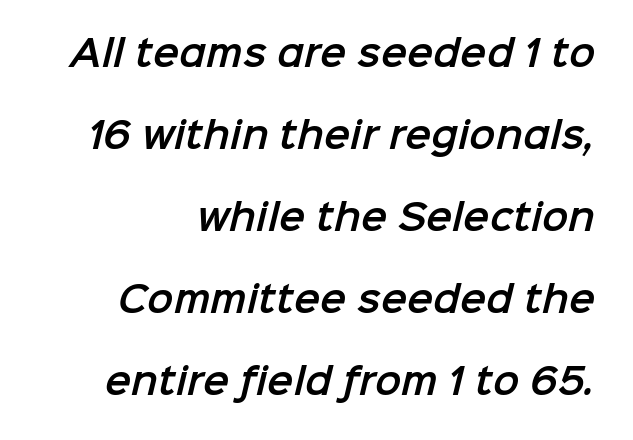
Q: Is the typeface a serif or a sans-serif typeface? A: Sans-serif.
Q: Is the text underlined? A: No.
Q: Is the spacing between letters normal or unusually wide? A: Normal.
Q: Is the spacing between lines tight, normal or loose? A: Loose.
Q: Width (condensed, normal, or wide)? A: Normal.
Q: Stroke contrast? A: Low.
Q: x-height? A: Medium.
Q: Monospaced? A: No.
